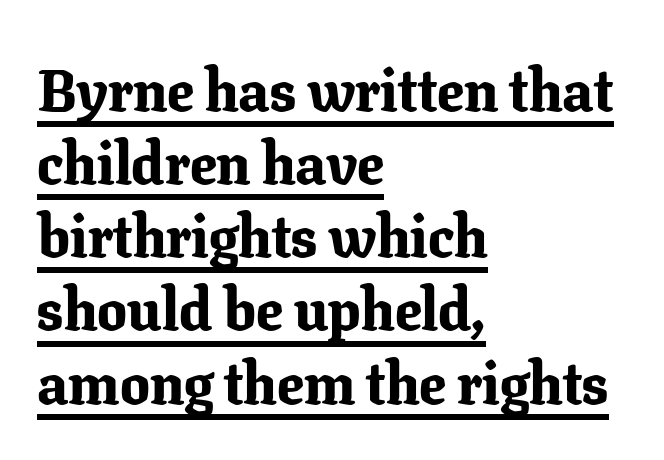
The image shows 59 px bold serif type, upright; set left-aligned, line spacing 1.24x, normal letter spacing, underlined; low stroke contrast and a medium x-height.
